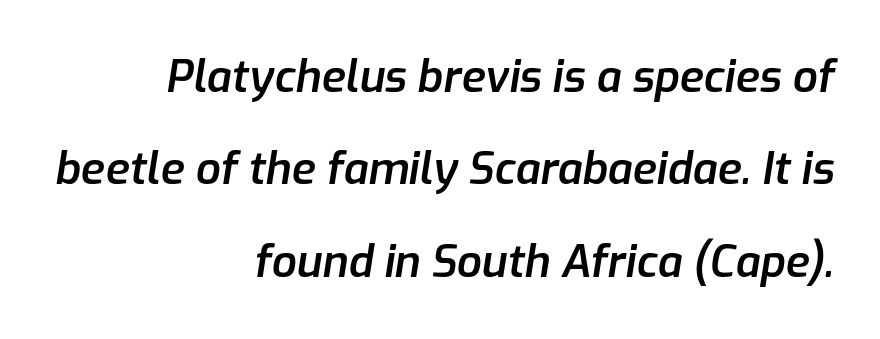
{"italic": "yes", "lean": "right", "slant_degrees": 9, "bold": "semi", "weight": "semibold", "width": "normal", "stroke_contrast": "low", "x_height": "medium", "monospaced": "no", "underline": "no", "align": "right", "line_spacing": "loose", "line_spacing_ratio": 2.1, "letter_spacing": "normal", "letter_spacing_em": 0.0, "glyph_px": 44}
